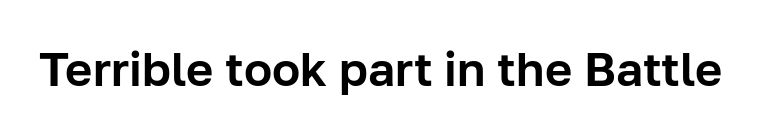
Each letter keeps its own natural width here, so spacing adapts to shape. A typesetter would label this face a sans. Bare-footed words on every line. The passage shown has conventional tracking throughout.
